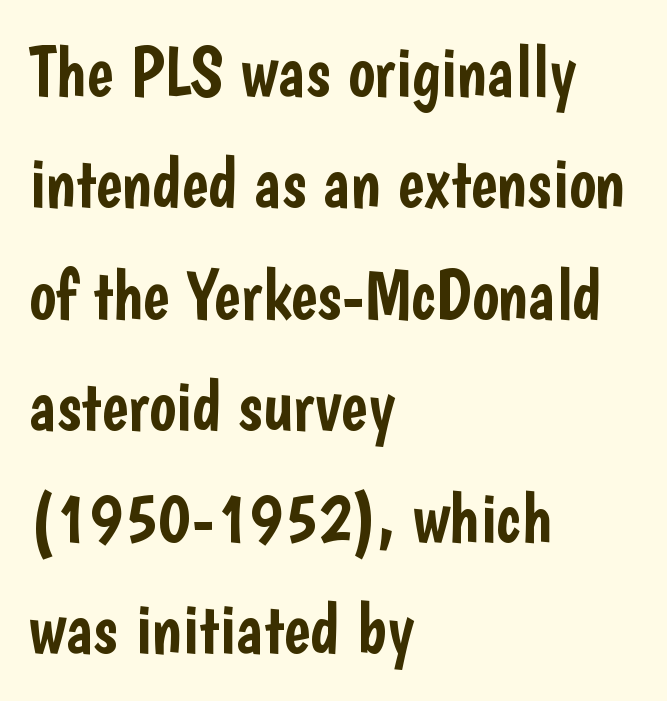
Each letter keeps its own natural width here, so spacing adapts to shape. The strip under each line holds only bare page. Regular leading. Students, note that the glyphs here touch the page at normal intervals.
